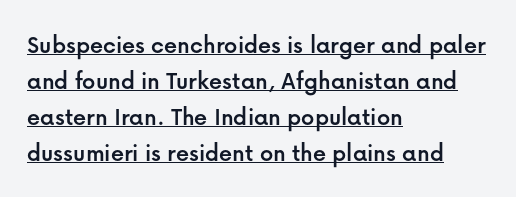
A typesetter would mark this as roman, not italic. The sample's only ornament is a line tracing under the words. This sample is left-justified, so line endings fall wherever the words run out. Leading matches the norm, producing a regular column. These lines keep a tight, regular rhythm from letter to letter.
